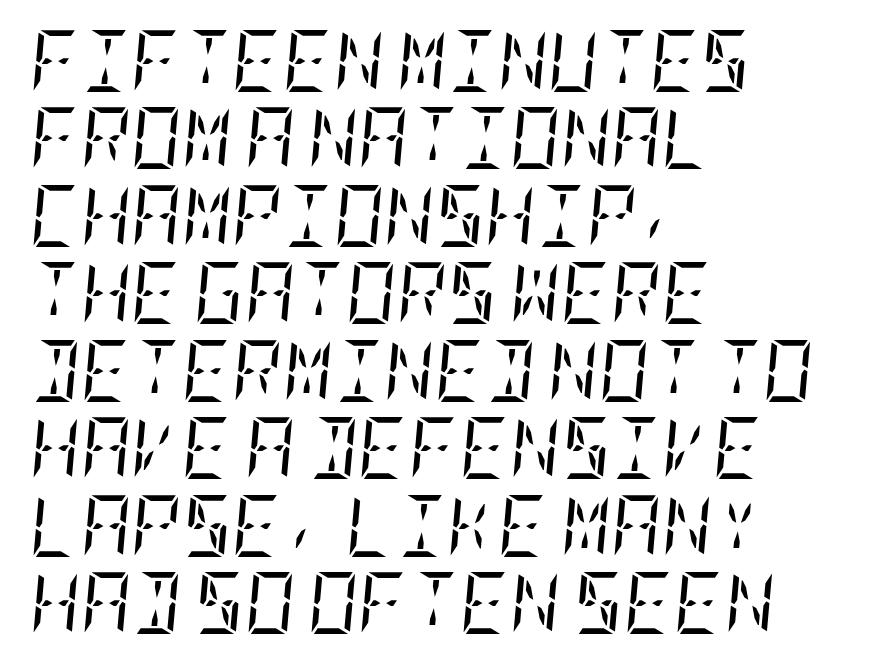
The image shows 62 px regular-weight, condensed serif type, italic (leaning right); set left-aligned, normal line spacing (1.25x), normal letter spacing, not underlined; low stroke contrast and a large x-height.
